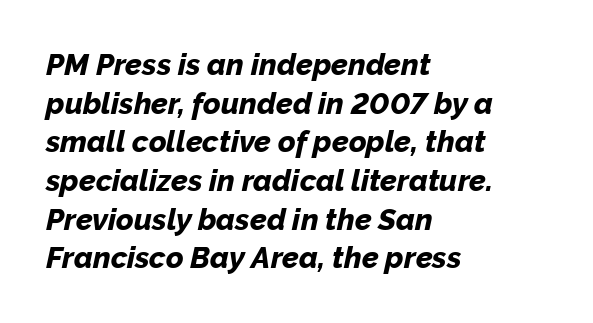
{"italic": "yes", "lean": "right", "slant_degrees": 12, "bold": "yes", "weight": "bold", "width": "normal", "stroke_contrast": "low", "x_height": "medium", "monospaced": "no", "underline": "no", "align": "left", "line_spacing": "normal", "line_spacing_ratio": 1.29, "letter_spacing": "normal", "letter_spacing_em": 0.0, "glyph_px": 30}
